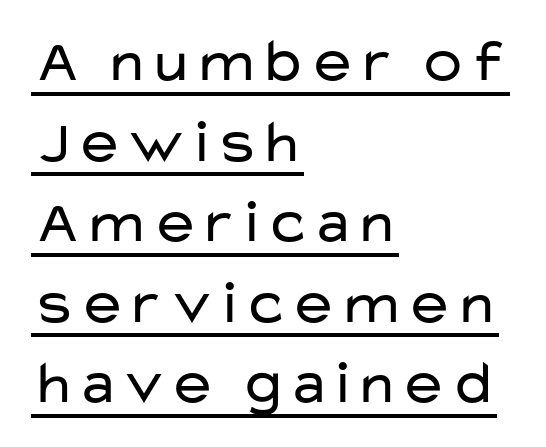
Font category for this specimen: sans-serif. Default kerning and tracking; the words read as compact shapes. One-word summary of the alignment: left. The rendering uses the underline text-decoration. Regular leading.
